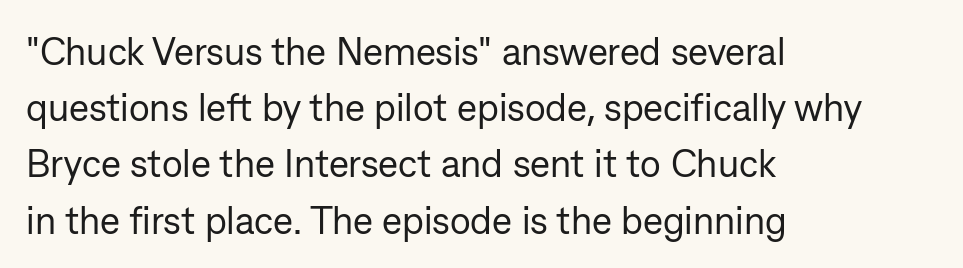
Q: Is the text bold? A: No.
Q: Is the text italic (slanted)? A: No, it is upright.
Q: Is the typeface a serif or a sans-serif typeface? A: Sans-serif.
Q: Is the text underlined? A: No.
Q: How is the paragraph aligned? A: Left-aligned.
Q: Is the spacing between letters normal or unusually wide? A: Normal.
Q: Is the spacing between lines tight, normal or loose? A: Normal.
Q: Width (condensed, normal, or wide)? A: Normal.
Q: Stroke contrast? A: Low.
Q: x-height? A: Medium.
Q: Monospaced? A: No.
